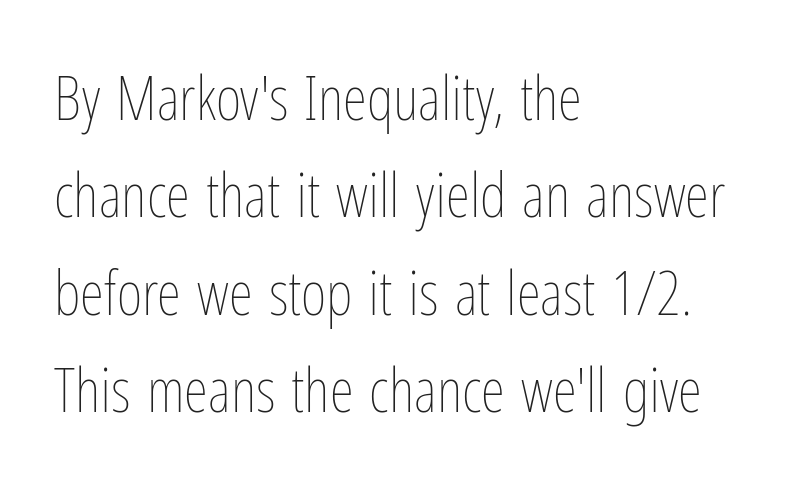
{"italic": "no", "bold": "no", "weight": "thin", "width": "condensed", "stroke_contrast": "low", "x_height": "medium", "monospaced": "no", "underline": "no", "align": "left", "line_spacing": "normal", "line_spacing_ratio": 1.57, "letter_spacing": "normal", "letter_spacing_em": 0.0, "glyph_px": 62}
